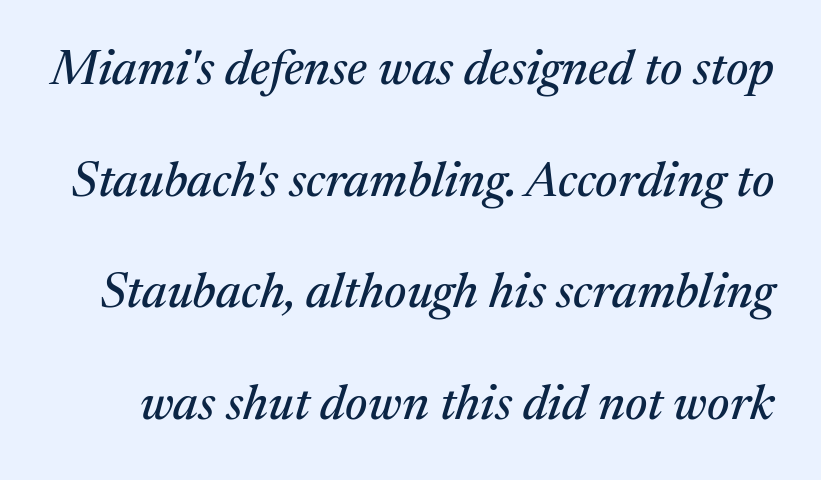
{"serif": "yes", "italic": "yes", "lean": "right", "slant_degrees": 17, "width": "normal", "stroke_contrast": "medium", "x_height": "medium", "monospaced": "no", "underline": "no", "line_spacing": "loose", "line_spacing_ratio": 2.28, "letter_spacing": "normal", "letter_spacing_em": 0.0, "glyph_px": 49}
